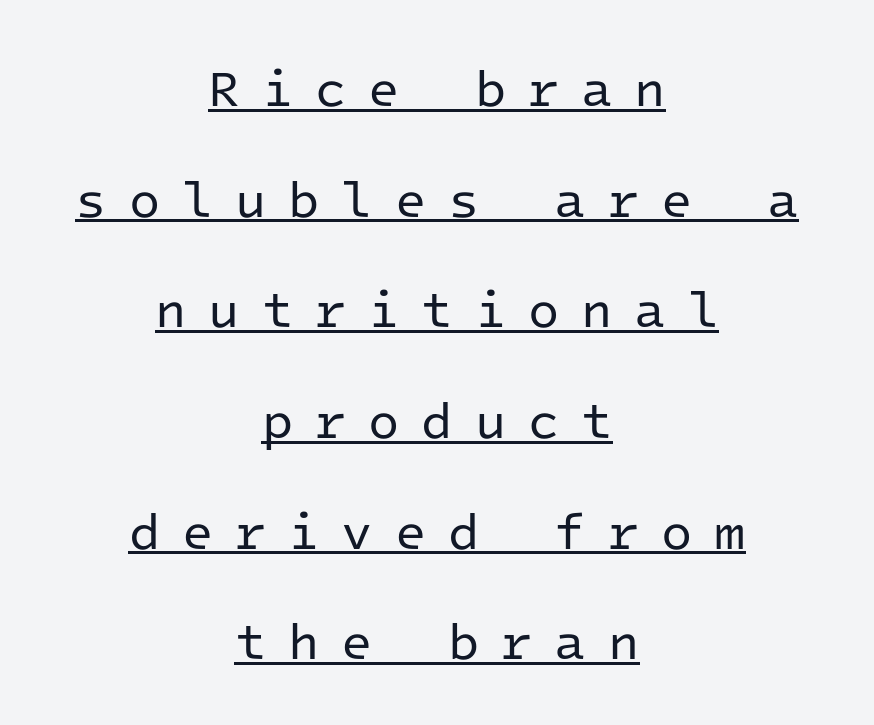
Stem width sits at or under what a default text font uses. Each line is balanced around a shared central axis. Every word sits above its own underline. Posture: straight, roman, zero tilt.
